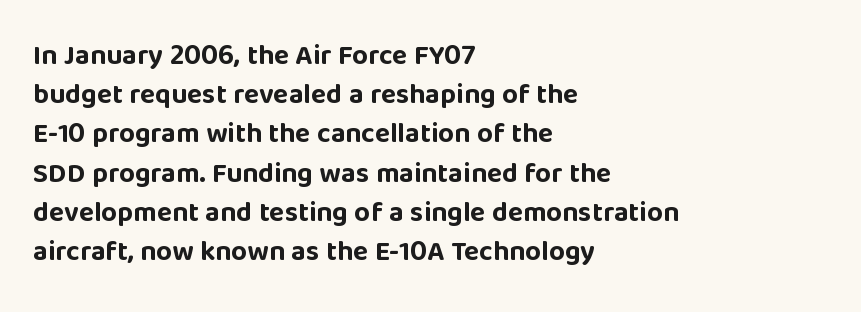
Q: Is the text bold? A: Yes.
Q: Is the text italic (slanted)? A: No, it is upright.
Q: Is the typeface a serif or a sans-serif typeface? A: Sans-serif.
Q: Is the text underlined? A: No.
Q: How is the paragraph aligned? A: Left-aligned.
Q: Is the spacing between letters normal or unusually wide? A: Normal.
Q: Is the spacing between lines tight, normal or loose? A: Normal.
Q: Width (condensed, normal, or wide)? A: Normal.
Q: Stroke contrast? A: Low.
Q: x-height? A: Large.
Q: Monospaced? A: No.
